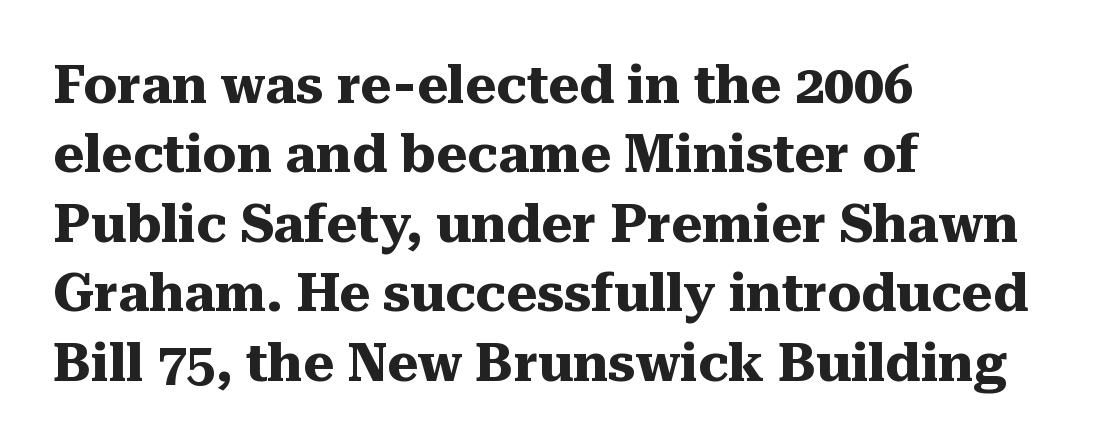
{"serif": "yes", "italic": "no", "bold": "yes", "weight": "heavy", "width": "normal", "stroke_contrast": "medium", "x_height": "medium", "monospaced": "no", "underline": "no", "align": "left", "line_spacing": "normal", "line_spacing_ratio": 1.31, "letter_spacing": "normal", "letter_spacing_em": 0.0, "glyph_px": 53}
